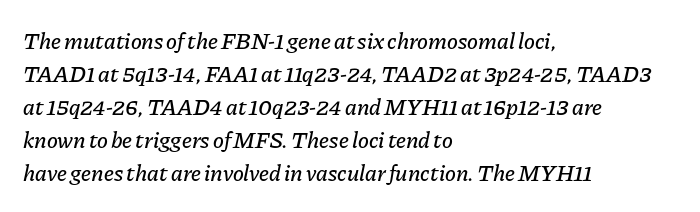
Letters rest on an invisible, unmarked baseline. The setting favours the left margin, as ordinary paragraphs usually do. You can tell it's italic because the verticals aren't actually vertical. This sample keeps an unexceptional amount of space between lines.
